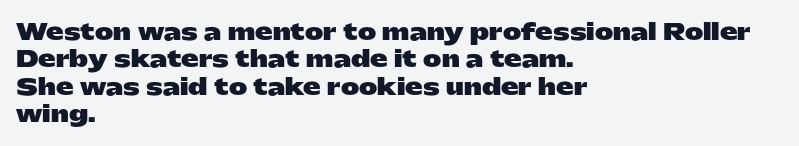
{"italic": "no", "bold": "yes", "underline": "no", "align": "left", "line_spacing_ratio": 1.24, "letter_spacing": "normal", "letter_spacing_em": 0.0, "glyph_px": 22}
